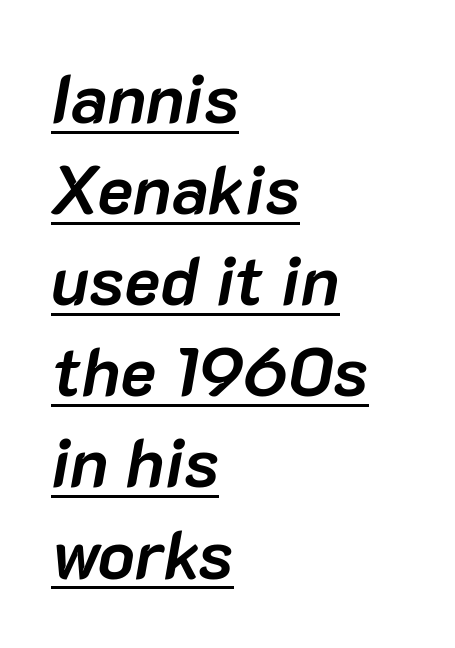
The image shows 68 px semibold type, italic (leaning right); set left-aligned, normal line spacing (1.34x), normal letter spacing, underlined; low stroke contrast and a medium x-height.
